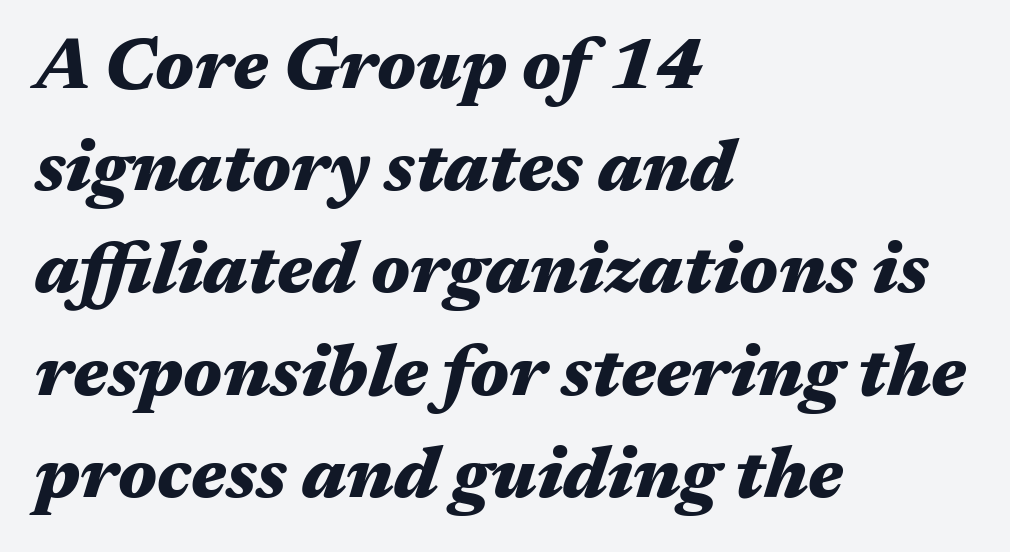
{"italic": "yes", "lean": "right", "slant_degrees": 17, "bold": "yes", "weight": "heavy", "width": "wide", "stroke_contrast": "medium", "x_height": "medium", "monospaced": "no", "underline": "no", "align": "left", "line_spacing": "normal", "line_spacing_ratio": 1.42, "letter_spacing": "normal", "letter_spacing_em": 0.0, "glyph_px": 72}
